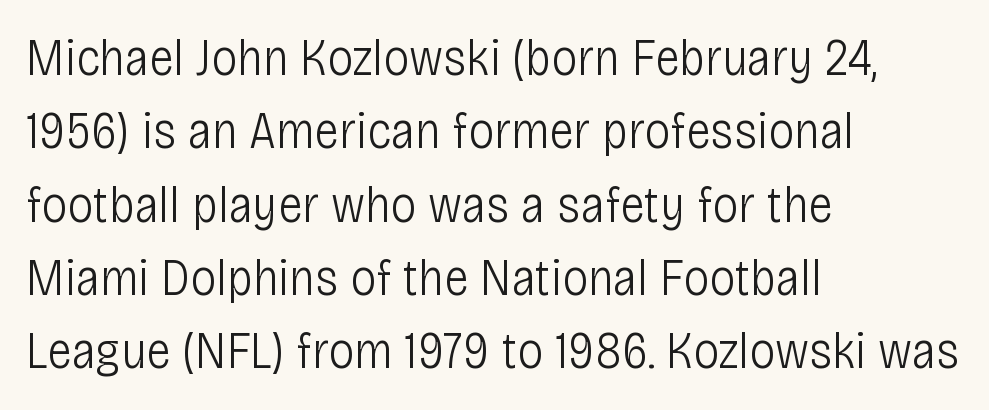
{"serif": "no", "italic": "no", "bold": "no", "weight": "light", "width": "condensed", "stroke_contrast": "low", "x_height": "large", "monospaced": "no", "underline": "no", "align": "left", "line_spacing": "normal", "line_spacing_ratio": 1.41, "letter_spacing": "normal", "letter_spacing_em": 0.0, "glyph_px": 52}
